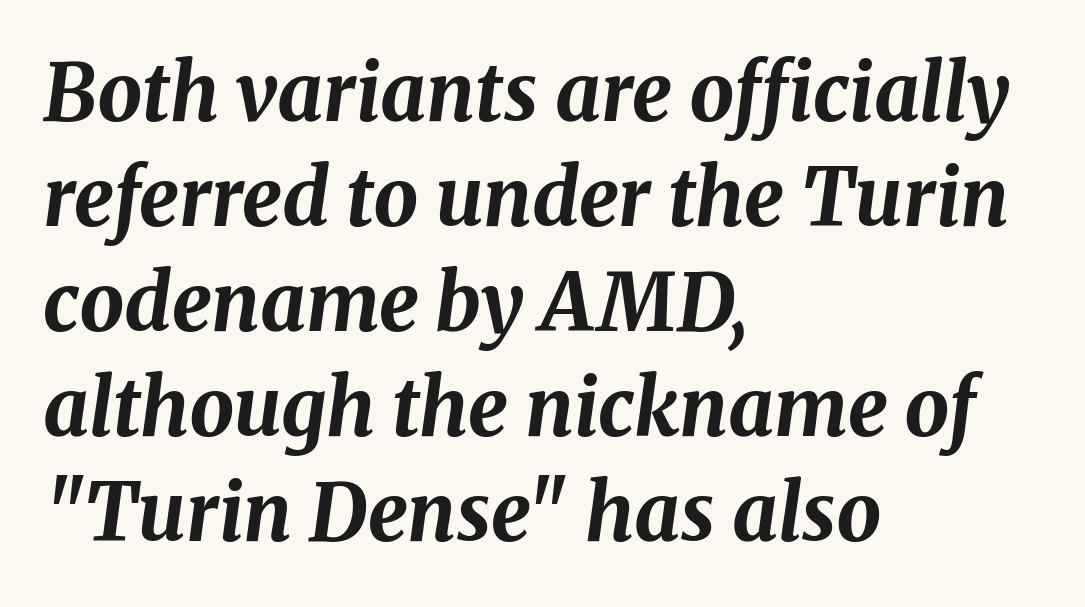
The image shows 79 px bold type, italic (leaning right); set left-aligned, normal line spacing (1.33x), normal letter spacing, not underlined; medium stroke contrast and a medium x-height.
